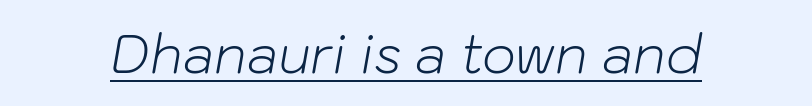
The image shows 53 px light type, italic (leaning right); set normal letter spacing, underlined; low stroke contrast and a medium x-height.
